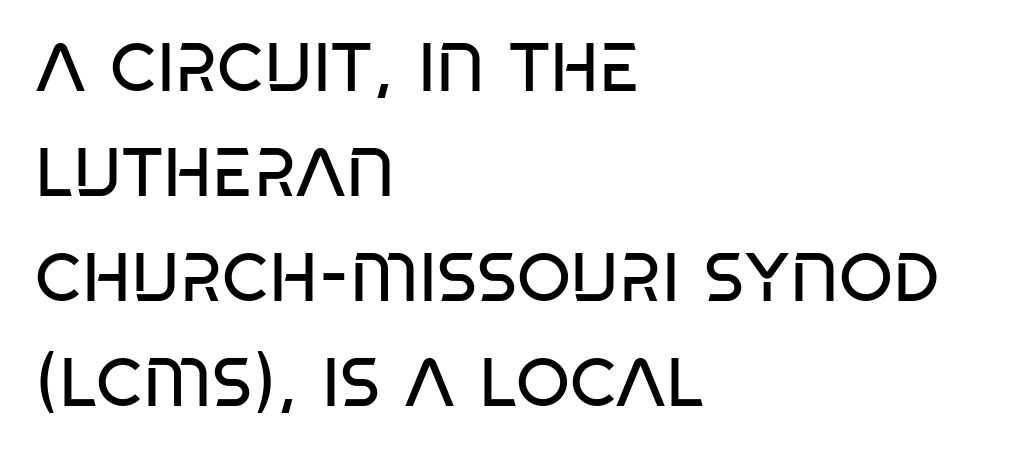
{"serif": "no", "italic": "no", "bold": "no", "weight": "regular", "width": "condensed", "stroke_contrast": "low", "x_height": "large", "monospaced": "no", "underline": "no", "align": "left", "line_spacing": "normal", "line_spacing_ratio": 1.52, "letter_spacing": "normal", "letter_spacing_em": 0.0, "glyph_px": 69}
